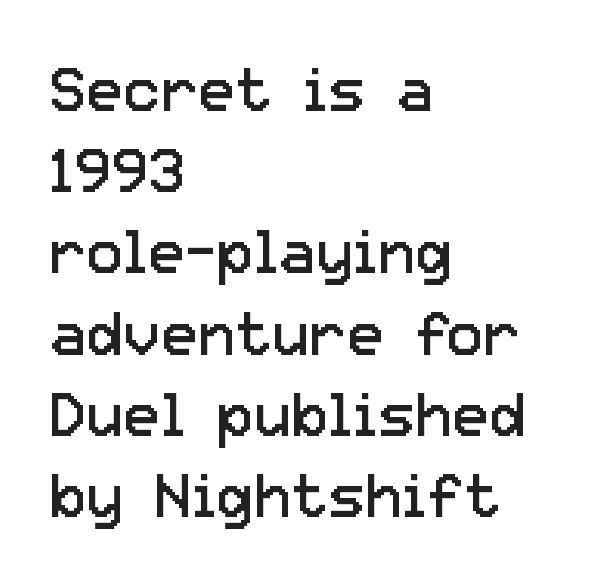
The image shows 62 px regular-weight sans-serif type, upright; set left-aligned, normal line spacing (1.31x), normal letter spacing, not underlined; low stroke contrast and a medium x-height.
